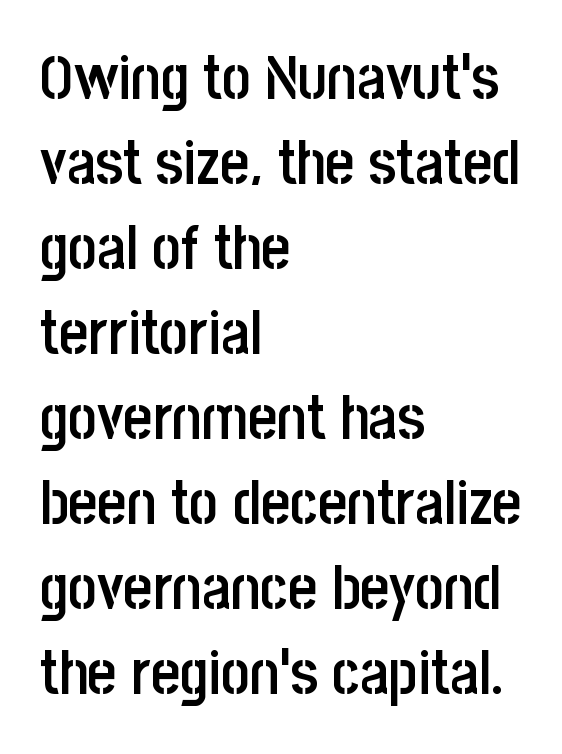
The image shows 62 px semibold, condensed sans-serif type, upright; set left-aligned, normal line spacing (1.37x), normal letter spacing, not underlined; low stroke contrast and a large x-height.
